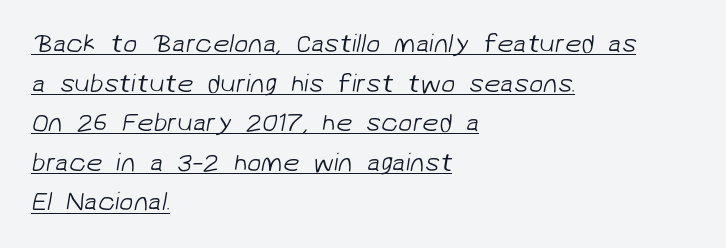
Is there an underline? Yes — a line sits under the letters. Think standard paragraph weight, or any step lighter than that. What's the leading like? Ordinary, nothing unusual. The passage shown has conventional tracking throughout. Every row of glyphs begins at an identical x-position on the left.
